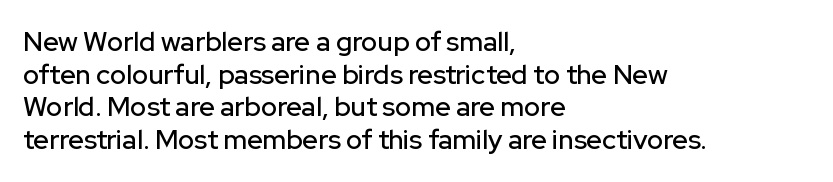
Q: Is the text italic (slanted)? A: No, it is upright.
Q: Is the text underlined? A: No.
Q: How is the paragraph aligned? A: Left-aligned.
Q: Is the spacing between letters normal or unusually wide? A: Normal.
